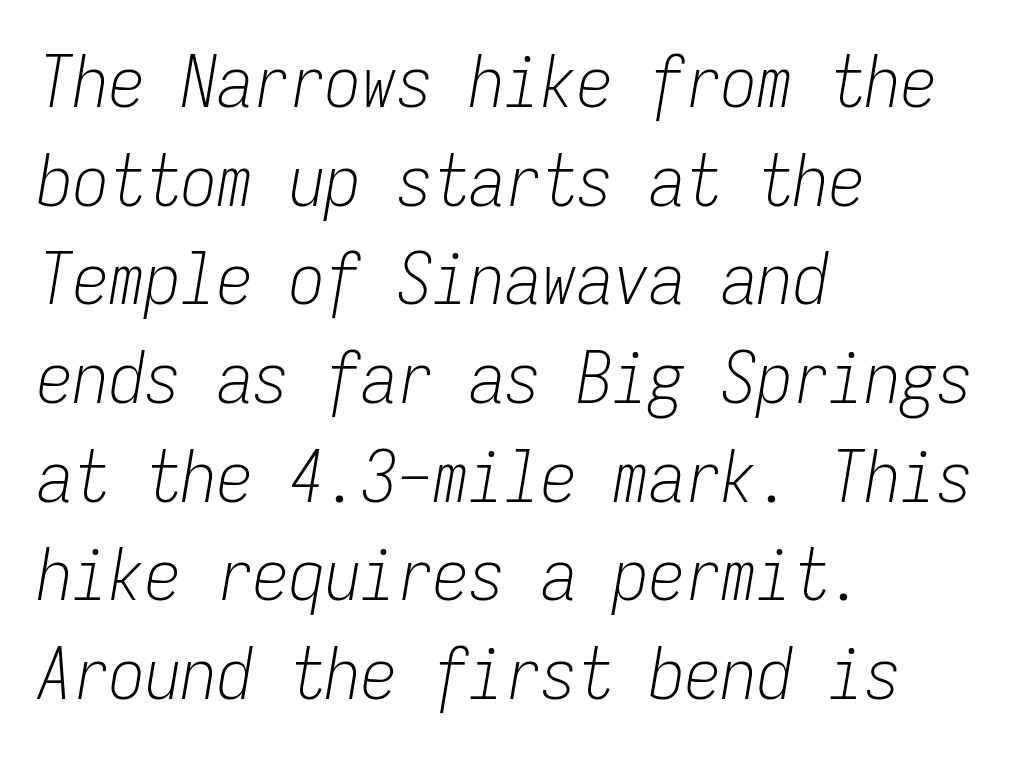
The image shows 72 px light, condensed type, italic (leaning right), monospaced; set left-aligned, normal line spacing (1.37x), normal letter spacing, not underlined; low stroke contrast and a medium x-height.
